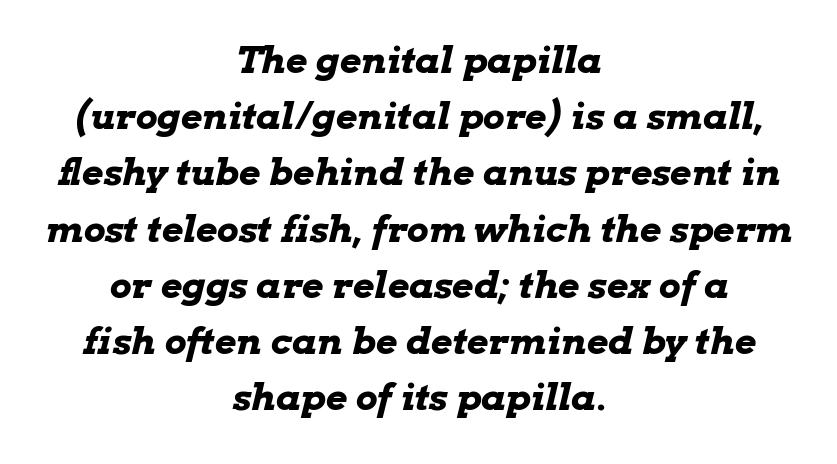
Compared with ordinary roman type, these characters are visibly tilted. The passage shown is not underscored anywhere. You could call the tracking neutral — neither tight nor loose. Does the leading feel generous? No, just average. These lines stack symmetrically, like a column narrowing and widening about its center.
